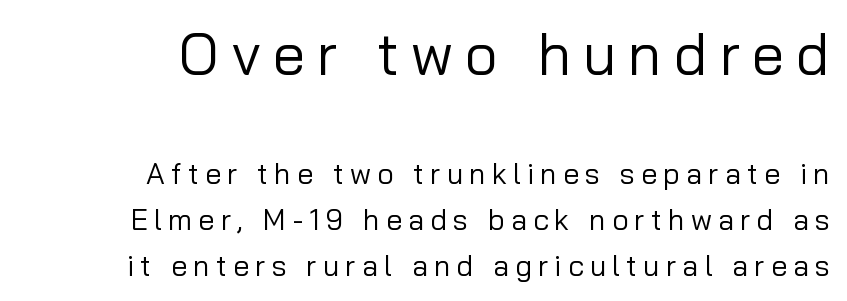
The tracking jumps out immediately: characters are airy and widely separated. Clear beneath every line of the passage. Do the letters lean? They stand straight. No extra ink here — the face is not bold.
